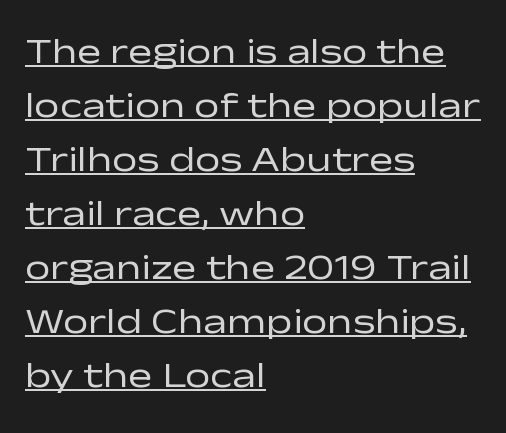
Q: Is the text bold? A: No.
Q: Is the text italic (slanted)? A: No, it is upright.
Q: Is the typeface a serif or a sans-serif typeface? A: Sans-serif.
Q: Is the text underlined? A: Yes.
Q: How is the paragraph aligned? A: Left-aligned.
Q: Is the spacing between letters normal or unusually wide? A: Normal.
Q: Is the spacing between lines tight, normal or loose? A: Normal.
Q: Width (condensed, normal, or wide)? A: Wide.
Q: Stroke contrast? A: Low.
Q: x-height? A: Medium.
Q: Monospaced? A: No.
